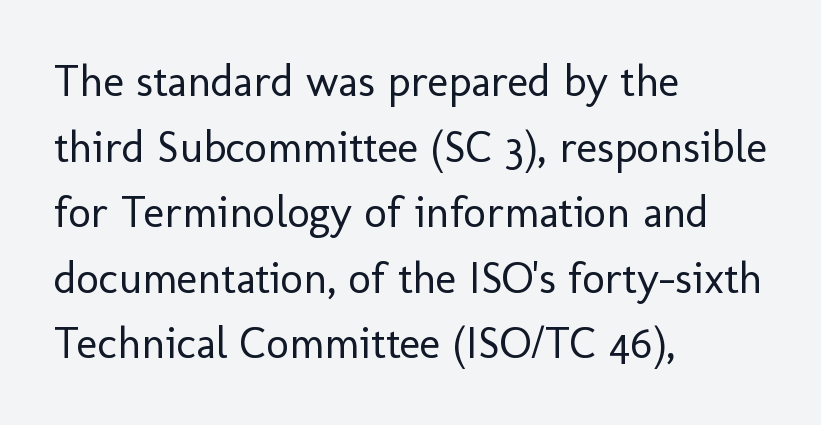
Q: Is the text bold? A: No.
Q: Is the text italic (slanted)? A: No, it is upright.
Q: Is the typeface a serif or a sans-serif typeface? A: Sans-serif.
Q: Is the text underlined? A: No.
Q: How is the paragraph aligned? A: Left-aligned.
Q: Is the spacing between letters normal or unusually wide? A: Normal.
Q: Is the spacing between lines tight, normal or loose? A: Normal.
Q: Width (condensed, normal, or wide)? A: Normal.
Q: Stroke contrast? A: Low.
Q: x-height? A: Medium.
Q: Monospaced? A: No.
